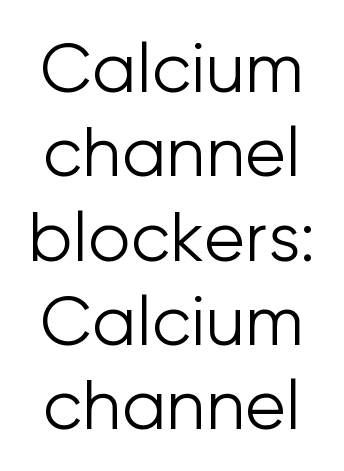
The image shows 68 px light sans-serif type, upright; set line spacing 1.24x, normal letter spacing, not underlined; low stroke contrast and a medium x-height.
